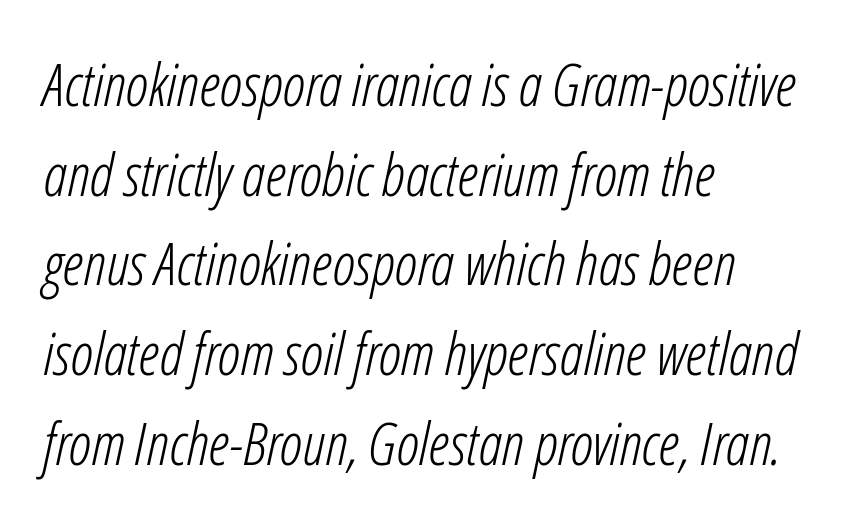
The image shows 59 px light, condensed type, italic (leaning right); set left-aligned, normal line spacing (1.52x), normal letter spacing, not underlined; low stroke contrast and a medium x-height.
